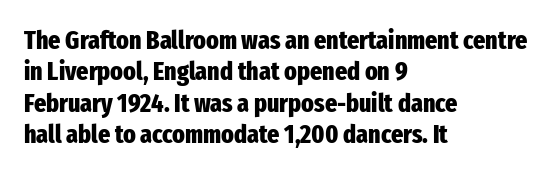
The image shows 26 px bold type, upright; set left-aligned, line spacing 1.21x, normal letter spacing, not underlined.
